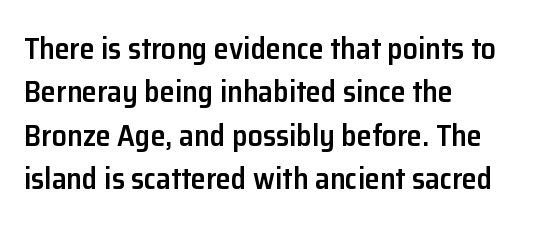
Q: Is the text bold? A: Semi-bold.
Q: Is the text italic (slanted)? A: No, it is upright.
Q: Is the typeface a serif or a sans-serif typeface? A: Sans-serif.
Q: Is the text underlined? A: No.
Q: How is the paragraph aligned? A: Left-aligned.
Q: Is the spacing between letters normal or unusually wide? A: Normal.
Q: Is the spacing between lines tight, normal or loose? A: Normal.
Q: Width (condensed, normal, or wide)? A: Normal.
Q: Stroke contrast? A: Low.
Q: x-height? A: Medium.
Q: Monospaced? A: No.
